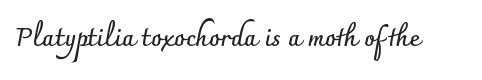
Q: Is the text bold? A: Yes.
Q: Is the text italic (slanted)? A: Yes.
Q: Is the text underlined? A: No.
Q: Is the spacing between letters normal or unusually wide? A: Normal.
